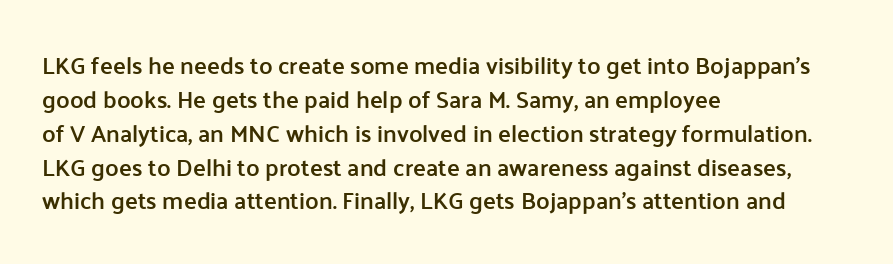
Q: Is the text bold? A: Semi-bold.
Q: Is the text italic (slanted)? A: No, it is upright.
Q: Is the text underlined? A: No.
Q: How is the paragraph aligned? A: Left-aligned.
Q: Is the spacing between letters normal or unusually wide? A: Normal.
Q: Is the spacing between lines tight, normal or loose? A: Normal.
